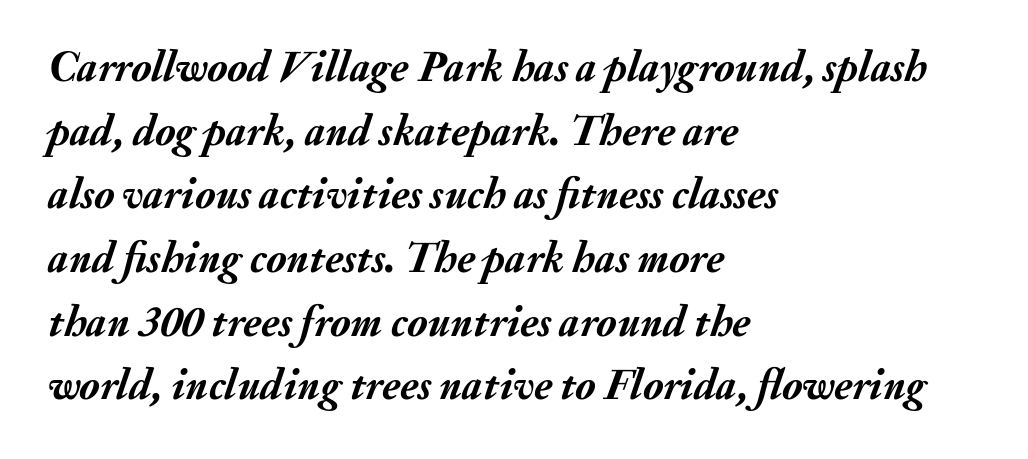
Nobody touched the tracking dial on this one. Set as a true bold cut, around the 700 mark. The typesetter chose a ragged-right arrangement here. Each letter keeps its own natural width here, so spacing adapts to shape.
